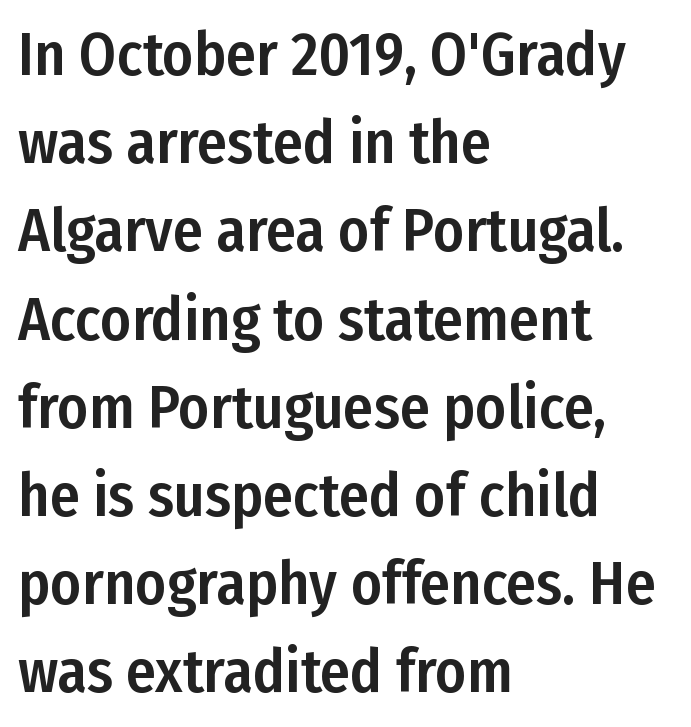
Check where the strokes stop: nothing finishes them off — pure sans. Nothing unusual about the tracking: characters are spaced as the font intends. This sample uses an upright cut, with every glyph sitting square on the baseline. Layout note: lines flush left. Character widths vary here, with narrow letters taking less room than wide ones. If you measured baseline to baseline, you'd find a middling distance.
